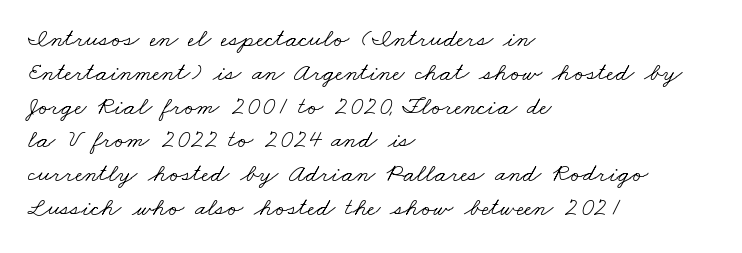
{"bold": "no", "underline": "no", "align": "left", "line_spacing": "normal", "line_spacing_ratio": 1.3, "letter_spacing": "normal", "letter_spacing_em": 0.0, "glyph_px": 26}
